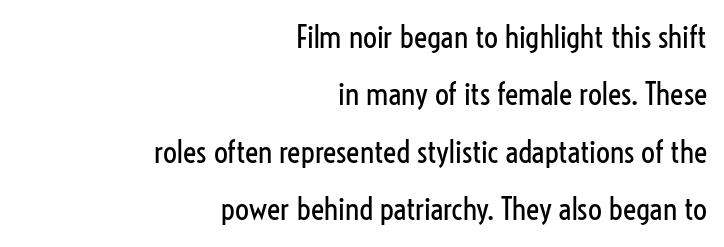
{"serif": "no", "italic": "no", "bold": "no", "weight": "regular", "width": "condensed", "stroke_contrast": "low", "x_height": "medium", "monospaced": "no", "underline": "no", "align": "right", "line_spacing_ratio": 1.85, "letter_spacing": "normal", "letter_spacing_em": 0.0, "glyph_px": 31}
